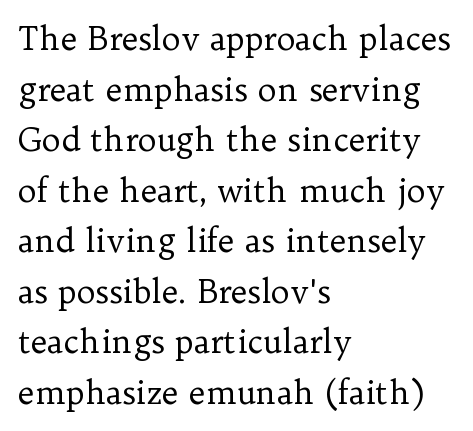
Q: Is the text bold? A: No.
Q: Is the text italic (slanted)? A: No, it is upright.
Q: Is the typeface a serif or a sans-serif typeface? A: Serif.
Q: Is the text underlined? A: No.
Q: How is the paragraph aligned? A: Left-aligned.
Q: Is the spacing between letters normal or unusually wide? A: Normal.
Q: Is the spacing between lines tight, normal or loose? A: Normal.
Q: Width (condensed, normal, or wide)? A: Normal.
Q: Stroke contrast? A: Low.
Q: x-height? A: Medium.
Q: Monospaced? A: No.
